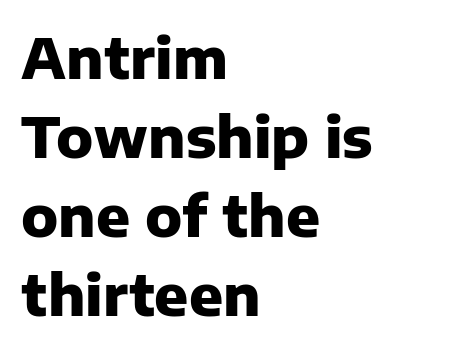
The image shows 56 px heavy sans-serif type, upright; set left-aligned, normal line spacing (1.41x), normal letter spacing, not underlined; low stroke contrast and a medium x-height.
